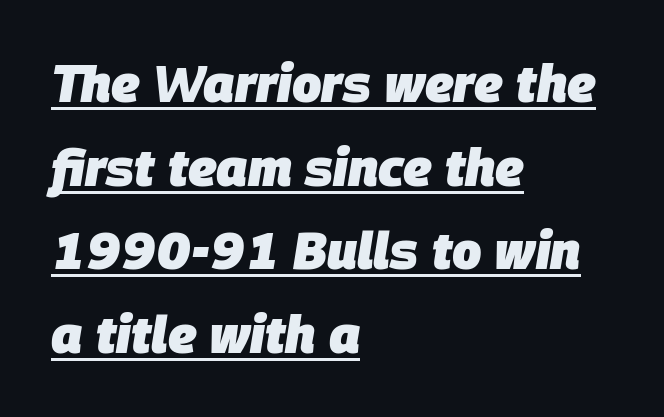
Q: Is the text bold? A: Yes.
Q: Is the text italic (slanted)? A: Yes, it leans right by about 9 degrees.
Q: Is the text underlined? A: Yes.
Q: How is the paragraph aligned? A: Left-aligned.
Q: Is the spacing between letters normal or unusually wide? A: Normal.
Q: Is the spacing between lines tight, normal or loose? A: Normal.
Q: Width (condensed, normal, or wide)? A: Normal.
Q: Stroke contrast? A: Low.
Q: x-height? A: Large.
Q: Monospaced? A: No.
